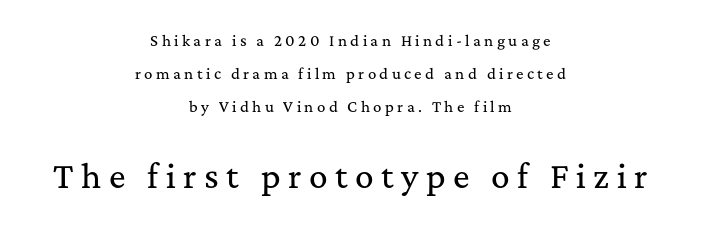
{"serif": "yes", "italic": "no", "width": "normal", "stroke_contrast": "medium", "x_height": "medium", "monospaced": "no", "underline": "no", "align": "center", "line_spacing": "loose", "line_spacing_ratio": 2.35, "letter_spacing": "wide", "letter_spacing_em": 0.24, "larger_block": "second", "size_ratio": 2.21, "glyph_px": 31}
